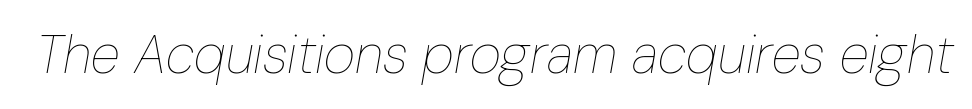
{"italic": "yes", "lean": "right", "slant_degrees": 10, "bold": "no", "weight": "thin", "width": "condensed", "stroke_contrast": "low", "x_height": "medium", "monospaced": "no", "underline": "no", "letter_spacing": "normal", "letter_spacing_em": 0.0, "glyph_px": 54}
